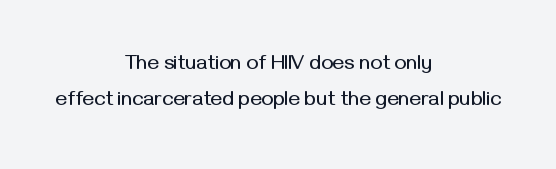
{"italic": "no", "underline": "no", "align": "center", "line_spacing_ratio": 1.8, "letter_spacing": "normal", "letter_spacing_em": 0.0, "glyph_px": 20}
